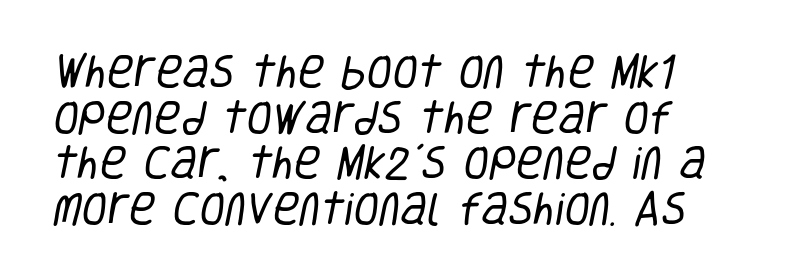
The image shows 37 px regular-weight, condensed sans-serif type; set left-aligned, line spacing 1.23x, normal letter spacing, not underlined; low stroke contrast and a large x-height.
